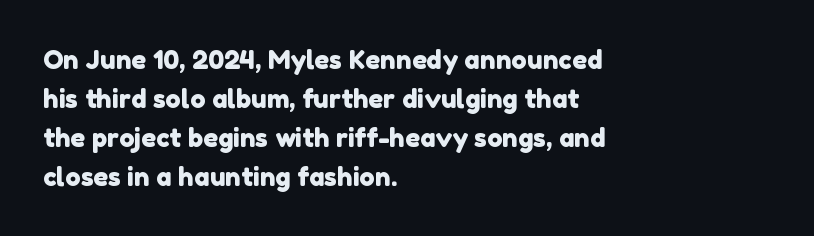
{"underline": "no", "align": "left", "line_spacing": "normal", "line_spacing_ratio": 1.5, "letter_spacing": "normal", "letter_spacing_em": 0.0, "glyph_px": 26}
